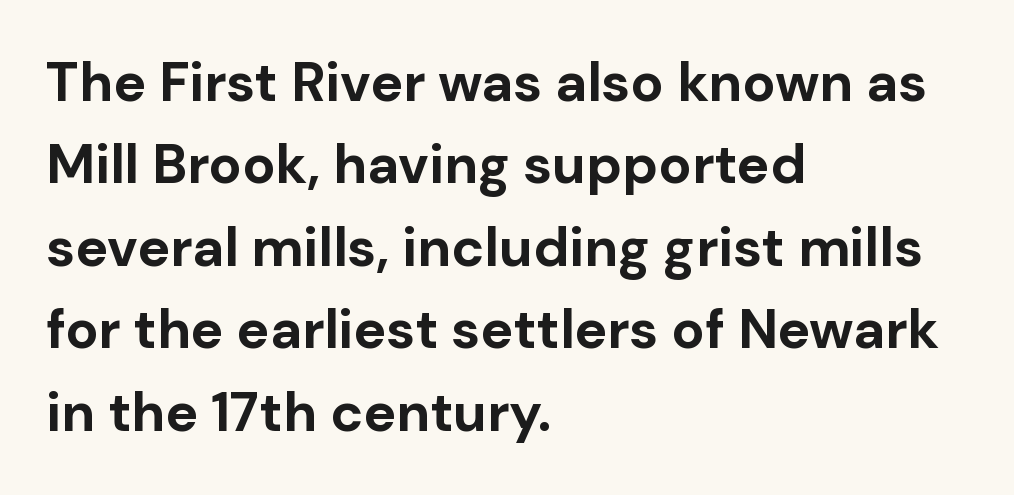
The image shows 55 px bold sans-serif type, upright; set left-aligned, normal line spacing (1.5x), normal letter spacing, not underlined; low stroke contrast and a medium x-height.
